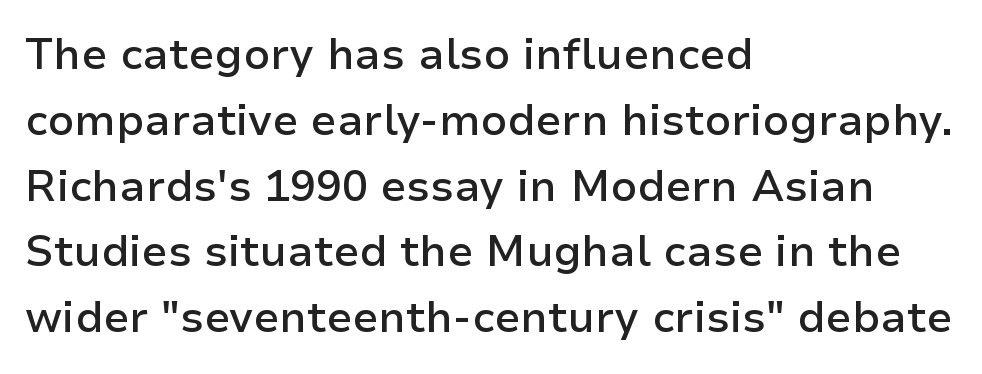
The image shows 43 px semibold sans-serif type, upright; set left-aligned, normal line spacing (1.53x), normal letter spacing, not underlined; low stroke contrast and a medium x-height.
